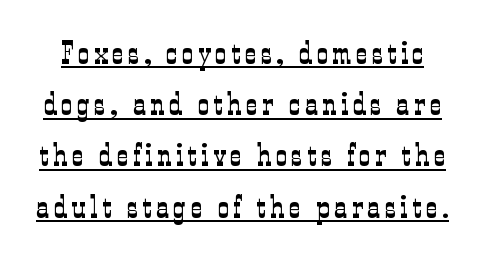
{"serif": "yes", "italic": "no", "bold": "no", "weight": "light", "width": "condensed", "stroke_contrast": "low", "x_height": "medium", "monospaced": "no", "underline": "yes", "line_spacing": "normal", "line_spacing_ratio": 1.6, "glyph_px": 32}
